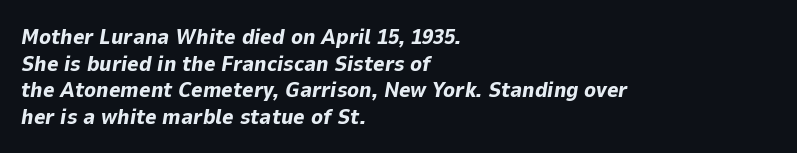
Where is the straight margin? On the left. Set as a true bold cut, around the 700 mark. The letterforms sit shoulder to shoulder at normal distance. Quick note: italic.
